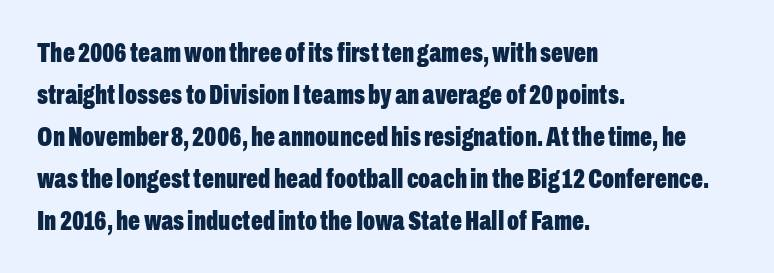
The image shows 28 px bold, condensed sans-serif type, upright; set left-aligned, normal line spacing (1.5x), normal letter spacing, not underlined; low stroke contrast and a medium x-height.
